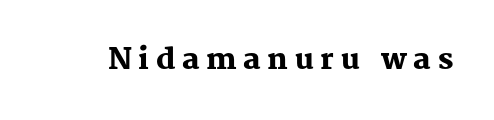
The image shows 29 px heavy serif type, upright; set unusually wide letter spacing (+0.23 em), not underlined; medium stroke contrast and a medium x-height.
